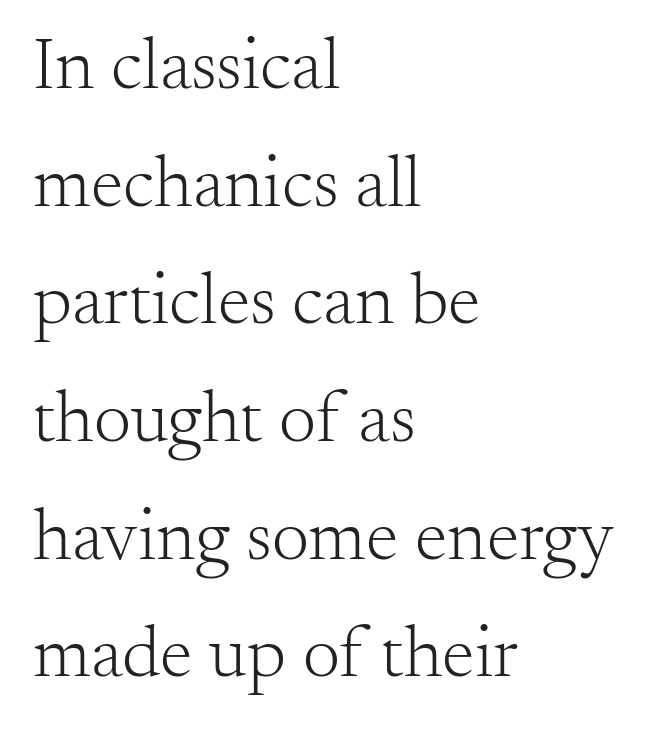
Q: Is the text bold? A: No.
Q: Is the text italic (slanted)? A: No, it is upright.
Q: Is the typeface a serif or a sans-serif typeface? A: Serif.
Q: Is the text underlined? A: No.
Q: How is the paragraph aligned? A: Left-aligned.
Q: Is the spacing between letters normal or unusually wide? A: Normal.
Q: Is the spacing between lines tight, normal or loose? A: Normal.
Q: Width (condensed, normal, or wide)? A: Normal.
Q: Stroke contrast? A: Medium.
Q: x-height? A: Small.
Q: Monospaced? A: No.
